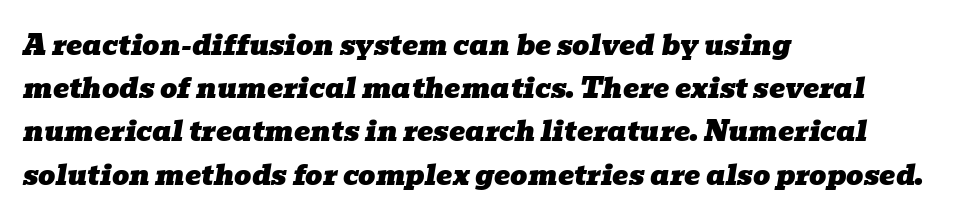
The image shows 27 px text type, italic (leaning right); set left-aligned, normal line spacing (1.6x), normal letter spacing, not underlined.
